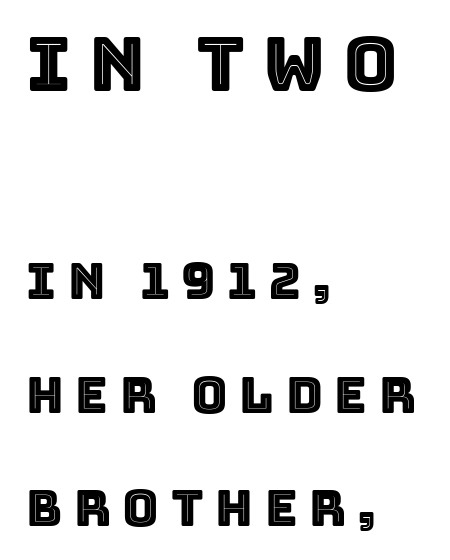
The image shows 75 px text type, upright; set left-aligned, loose line spacing (2.27x), unusually wide letter spacing (+0.23 em), not underlined; the first (top) block is 1.5x larger; a large x-height.
